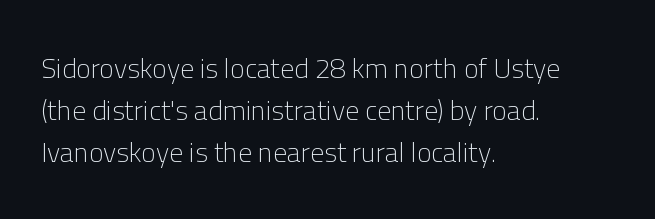
Q: Is the text bold? A: No.
Q: Is the text italic (slanted)? A: No, it is upright.
Q: Is the typeface a serif or a sans-serif typeface? A: Sans-serif.
Q: Is the text underlined? A: No.
Q: How is the paragraph aligned? A: Left-aligned.
Q: Is the spacing between letters normal or unusually wide? A: Normal.
Q: Is the spacing between lines tight, normal or loose? A: Normal.
Q: Width (condensed, normal, or wide)? A: Normal.
Q: Stroke contrast? A: Low.
Q: x-height? A: Medium.
Q: Monospaced? A: No.
